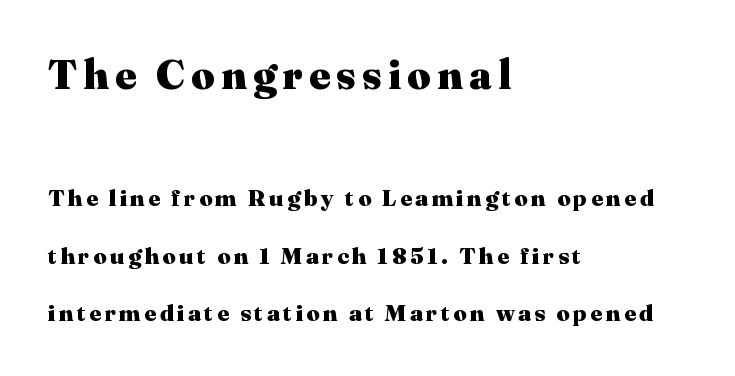
Tall strokes in this sample are plumb rather than angled. Emphasis by weight is at full strength: bold. Lines of text with bare space underneath. Between these two stacked blocks, the higher one wins on size. Is this a sans? No — the strokes have serifs.
